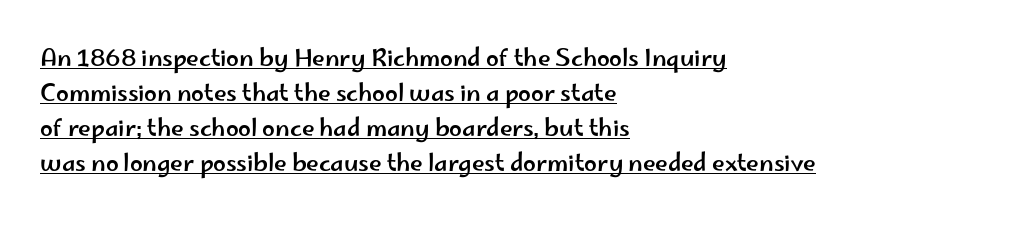
{"italic": "no", "underline": "yes", "align": "left", "line_spacing": "normal", "line_spacing_ratio": 1.52, "letter_spacing": "normal", "letter_spacing_em": 0.0, "glyph_px": 23}
